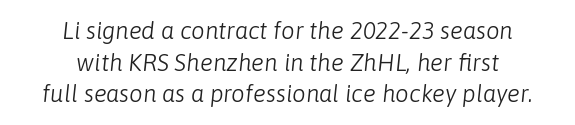
Q: Is the text bold? A: No.
Q: Is the text italic (slanted)? A: Yes, it leans right by about 6 degrees.
Q: Is the text underlined? A: No.
Q: How is the paragraph aligned? A: Centered.
Q: Is the spacing between letters normal or unusually wide? A: Normal.
Q: Is the spacing between lines tight, normal or loose? A: Normal.
